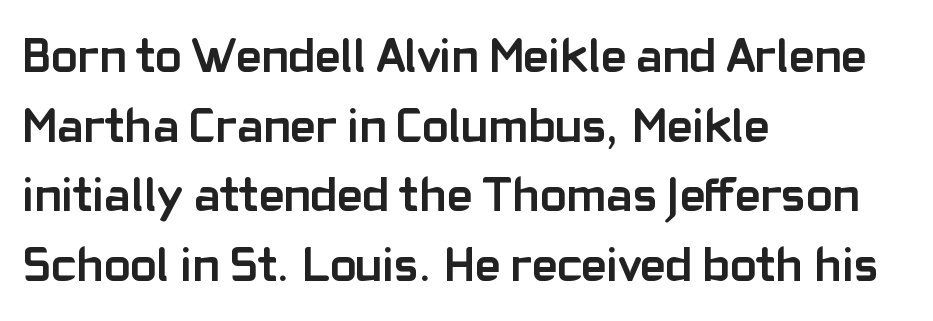
Each glyph is drawn with heavy, bold strokes. Vertical spacing — default. Note the varied advance widths — an 'i' is clearly narrower than an 'm'. Nothing sits at the stroke ends, so this counts as sans-serif.
